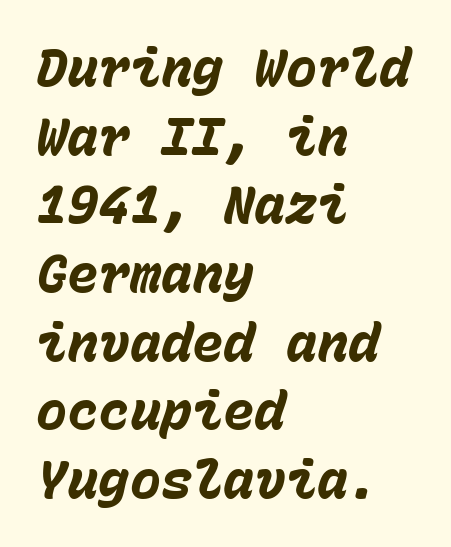
Spacing verdict: monospaced, one width for all characters. Characters follow at the spacing the type designer built in. Caption: bold face, heavy strokes. The setting favours the left margin, as ordinary paragraphs usually do. Underline: absent. The font's italic variant was chosen for this text.
